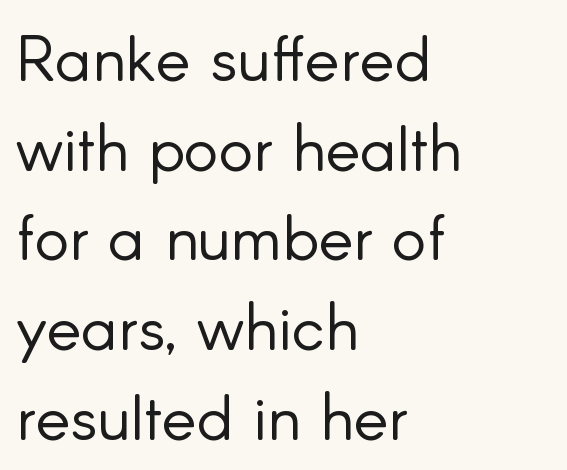
{"serif": "no", "italic": "no", "bold": "no", "weight": "light", "width": "normal", "stroke_contrast": "low", "x_height": "small", "monospaced": "no", "underline": "no", "align": "left", "line_spacing": "normal", "line_spacing_ratio": 1.38, "letter_spacing": "normal", "letter_spacing_em": 0.0, "glyph_px": 65}
